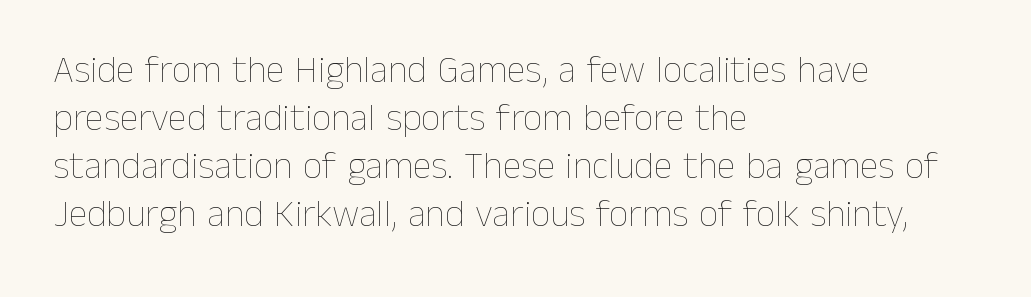
Underlining? Definitely not there. Here the designer chose a conventional face with non-uniform glyph widths. Rows of type keep a routine distance in the vertical direction. Is this a heavy cut? Hardly; it is regular or lighter.
